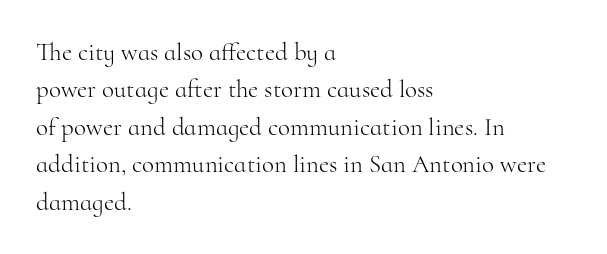
The image shows 25 px text type, upright; set left-aligned, normal line spacing (1.5x), normal letter spacing, not underlined.
